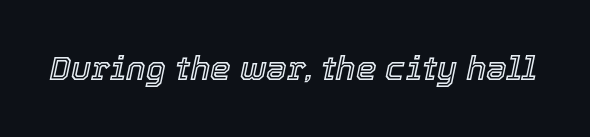
The face used here has a pronounced slope to its letters. A typesetter would call this zero additional tracking. Check under the words: just untouched page. The passage shown is typed in a proportional face where columns would drift.
